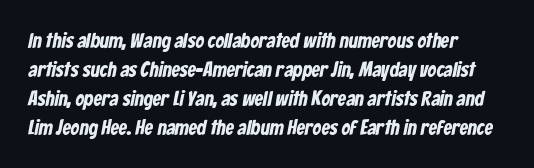
Observe the ordinary spacing: letters are neighbours, not strangers. Nobody drew a line under any word here. The designer left line spacing at the default.
